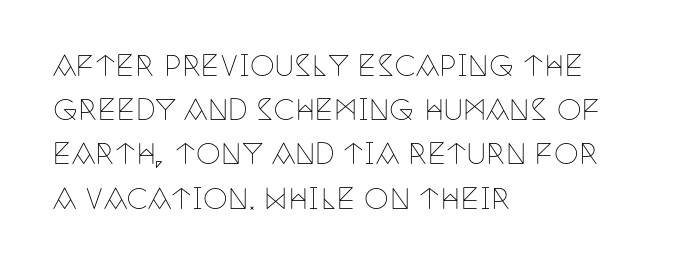
{"serif": "yes", "italic": "no", "bold": "no", "weight": "thin", "width": "condensed", "stroke_contrast": "low", "x_height": "large", "monospaced": "no", "underline": "no", "align": "left", "line_spacing": "normal", "line_spacing_ratio": 1.58, "letter_spacing": "normal", "letter_spacing_em": 0.0, "glyph_px": 28}
